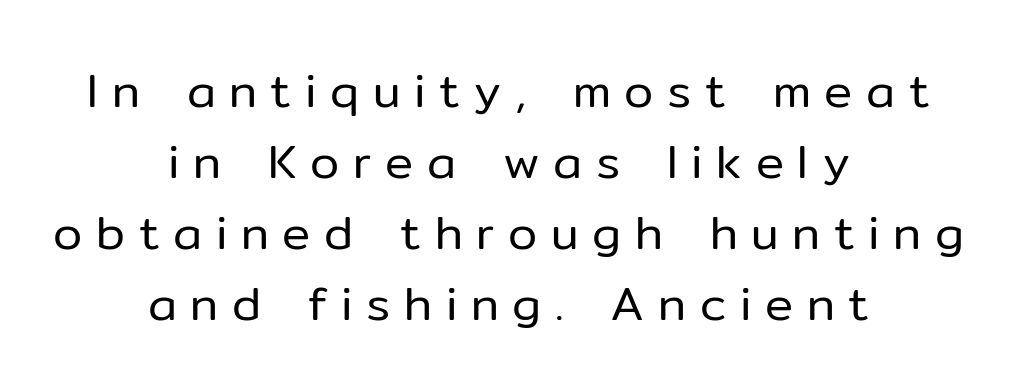
{"serif": "no", "italic": "no", "bold": "no", "weight": "regular", "width": "normal", "stroke_contrast": "low", "x_height": "medium", "monospaced": "no", "underline": "no", "align": "center", "line_spacing": "normal", "line_spacing_ratio": 1.51, "letter_spacing": "wide", "letter_spacing_em": 0.29, "glyph_px": 47}
